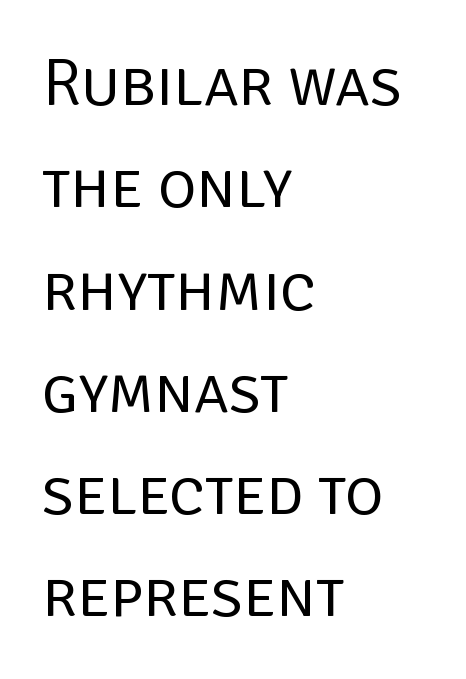
Q: Is the text bold? A: No.
Q: Is the text italic (slanted)? A: No, it is upright.
Q: Is the typeface a serif or a sans-serif typeface? A: Sans-serif.
Q: Is the text underlined? A: No.
Q: How is the paragraph aligned? A: Left-aligned.
Q: Is the spacing between letters normal or unusually wide? A: Normal.
Q: Is the spacing between lines tight, normal or loose? A: Normal.
Q: Width (condensed, normal, or wide)? A: Normal.
Q: Stroke contrast? A: Low.
Q: x-height? A: Large.
Q: Monospaced? A: No.
